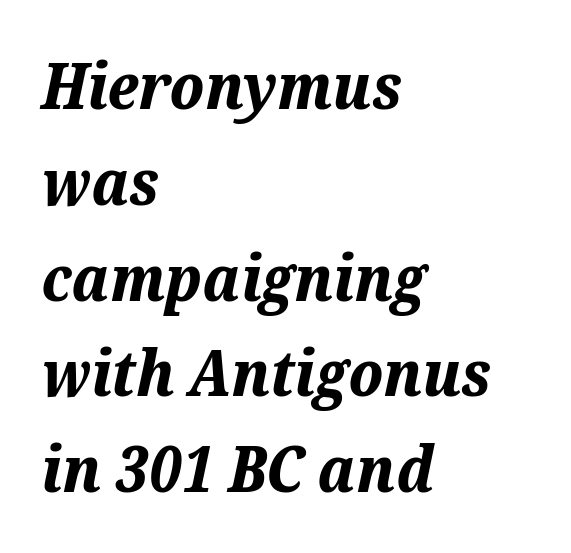
Q: Is the text bold? A: Yes.
Q: Is the text italic (slanted)? A: Yes, it leans right by about 12 degrees.
Q: Is the text underlined? A: No.
Q: How is the paragraph aligned? A: Left-aligned.
Q: Is the spacing between letters normal or unusually wide? A: Normal.
Q: Is the spacing between lines tight, normal or loose? A: Normal.
Q: Width (condensed, normal, or wide)? A: Normal.
Q: Stroke contrast? A: Medium.
Q: x-height? A: Medium.
Q: Monospaced? A: No.
